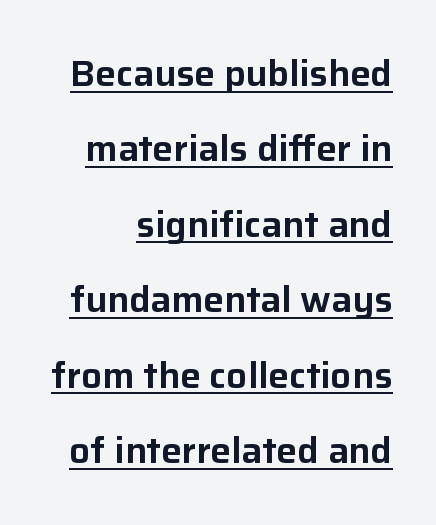
{"serif": "no", "italic": "no", "width": "normal", "stroke_contrast": "low", "x_height": "medium", "monospaced": "no", "underline": "yes", "line_spacing": "loose", "line_spacing_ratio": 2.04, "letter_spacing": "normal", "letter_spacing_em": 0.0, "glyph_px": 37}
